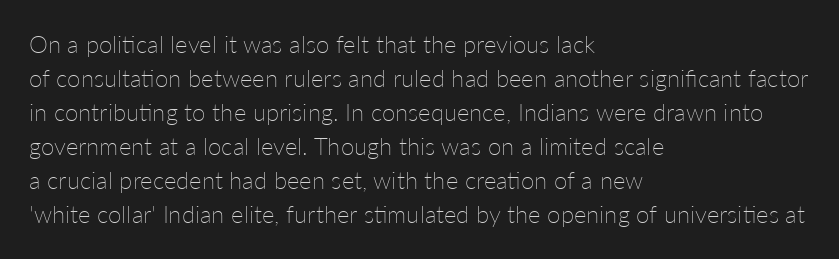
Q: Is the text bold? A: No.
Q: Is the text italic (slanted)? A: No, it is upright.
Q: Is the text underlined? A: No.
Q: How is the paragraph aligned? A: Left-aligned.
Q: Is the spacing between letters normal or unusually wide? A: Normal.
Q: Is the spacing between lines tight, normal or loose? A: Normal.
